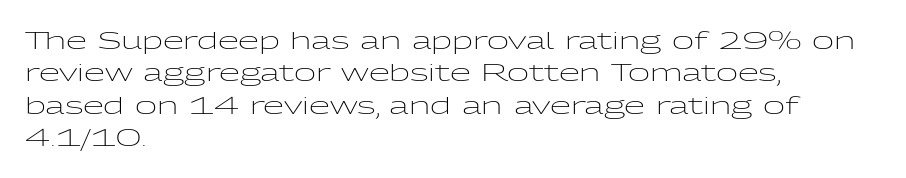
The image shows 24 px text type, upright; set left-aligned, normal line spacing (1.35x), normal letter spacing, not underlined.
